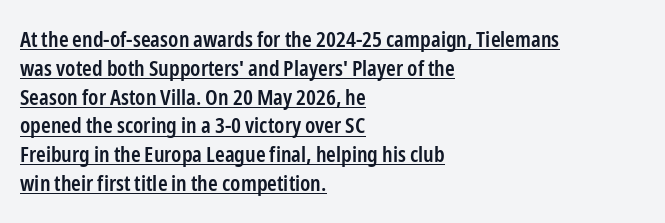
The image shows 22 px text type, upright; set left-aligned, normal line spacing (1.31x), normal letter spacing, underlined.
